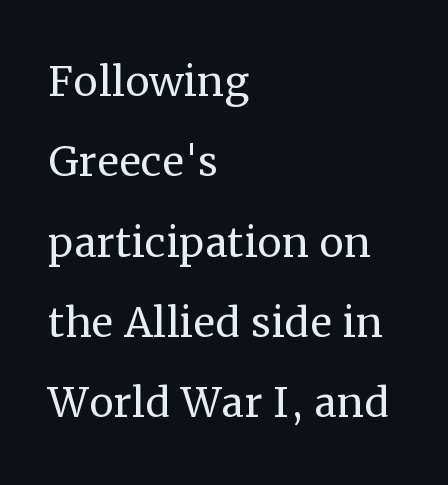
Q: Is the text bold? A: No.
Q: Is the text italic (slanted)? A: No, it is upright.
Q: Is the typeface a serif or a sans-serif typeface? A: Serif.
Q: Is the text underlined? A: No.
Q: How is the paragraph aligned? A: Left-aligned.
Q: Is the spacing between letters normal or unusually wide? A: Normal.
Q: Is the spacing between lines tight, normal or loose? A: Normal.
Q: Width (condensed, normal, or wide)? A: Normal.
Q: Stroke contrast? A: Medium.
Q: x-height? A: Medium.
Q: Monospaced? A: No.
